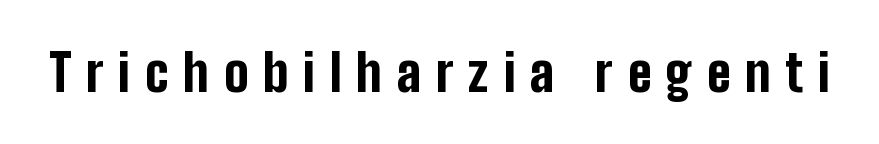
Q: Is the text bold? A: Yes.
Q: Is the text italic (slanted)? A: No, it is upright.
Q: Is the typeface a serif or a sans-serif typeface? A: Sans-serif.
Q: Is the text underlined? A: No.
Q: Is the spacing between letters normal or unusually wide? A: Unusually wide.
Q: Width (condensed, normal, or wide)? A: Condensed.
Q: Stroke contrast? A: Low.
Q: x-height? A: Medium.
Q: Monospaced? A: No.
